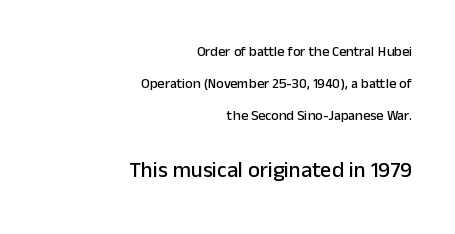
Standard letterfit; no display-style spreading of the glyphs. Upright lettering throughout. The text block is weighted toward the right margin, trailing off unevenly leftward. Visually, the bottom section dominates because its glyphs are scaled up. Decoration check: the copy has no underline.
